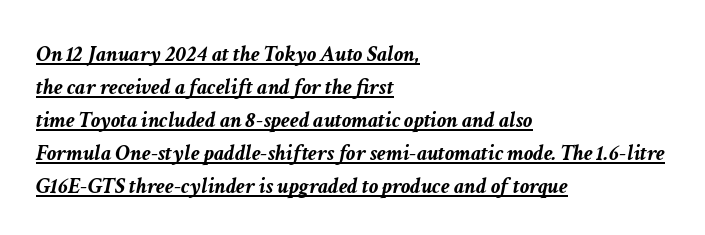
{"italic": "yes", "lean": "right", "slant_degrees": 11, "bold": "yes", "underline": "yes", "align": "left", "line_spacing": "normal", "line_spacing_ratio": 1.43, "letter_spacing": "normal", "letter_spacing_em": 0.0, "glyph_px": 23}
